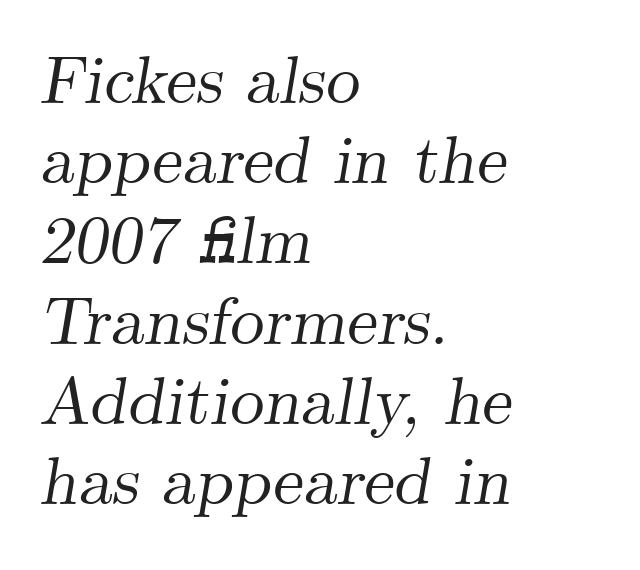
Q: Is the text italic (slanted)? A: Yes, it leans right by about 9 degrees.
Q: Is the typeface a serif or a sans-serif typeface? A: Serif.
Q: Is the text underlined? A: No.
Q: How is the paragraph aligned? A: Left-aligned.
Q: Is the spacing between letters normal or unusually wide? A: Normal.
Q: Width (condensed, normal, or wide)? A: Normal.
Q: Stroke contrast? A: Medium.
Q: x-height? A: Small.
Q: Monospaced? A: No.
